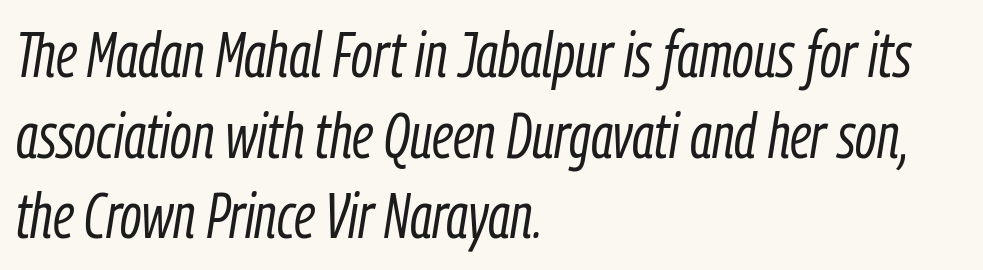
The image shows 63 px light, condensed type, italic (leaning right); set left-aligned, normal line spacing (1.28x), normal letter spacing, not underlined; low stroke contrast and a medium x-height.
